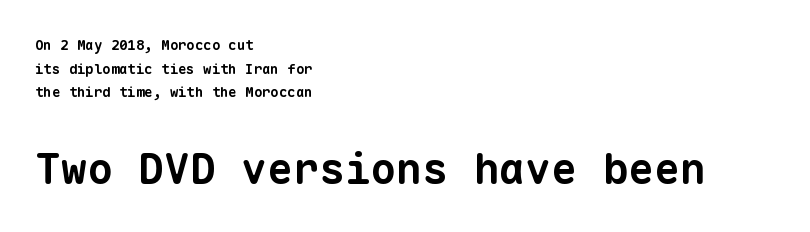
The image shows 43 px bold sans-serif type, monospaced; set left-aligned, normal line spacing (1.68x), normal letter spacing, not underlined; the second (bottom) block is 3.07x larger; low stroke contrast and a medium x-height.
